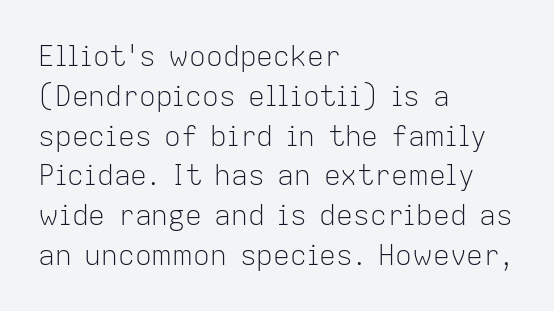
The image shows 28 px light sans-serif type, upright; set left-aligned, normal line spacing (1.42x), normal letter spacing, not underlined; low stroke contrast and a medium x-height.
